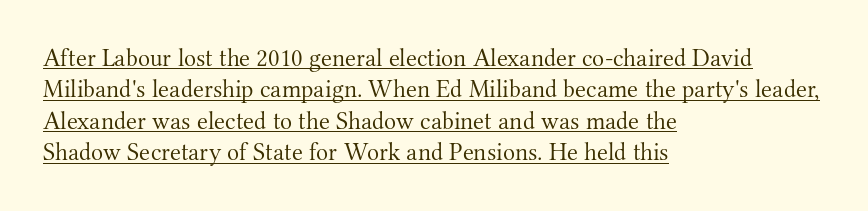
Q: Is the text bold? A: No.
Q: Is the text italic (slanted)? A: No, it is upright.
Q: Is the text underlined? A: Yes.
Q: How is the paragraph aligned? A: Left-aligned.
Q: Is the spacing between letters normal or unusually wide? A: Normal.
Q: Is the spacing between lines tight, normal or loose? A: Normal.
